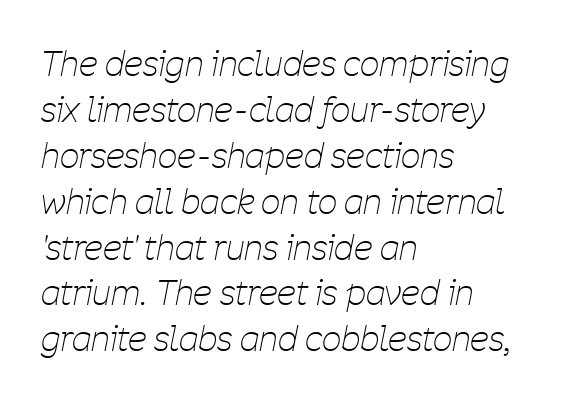
Q: Is the text bold? A: No.
Q: Is the text italic (slanted)? A: Yes, it leans right by about 11 degrees.
Q: Is the text underlined? A: No.
Q: How is the paragraph aligned? A: Left-aligned.
Q: Is the spacing between letters normal or unusually wide? A: Normal.
Q: Is the spacing between lines tight, normal or loose? A: Normal.
Q: Width (condensed, normal, or wide)? A: Condensed.
Q: Stroke contrast? A: Low.
Q: x-height? A: Medium.
Q: Monospaced? A: No.
